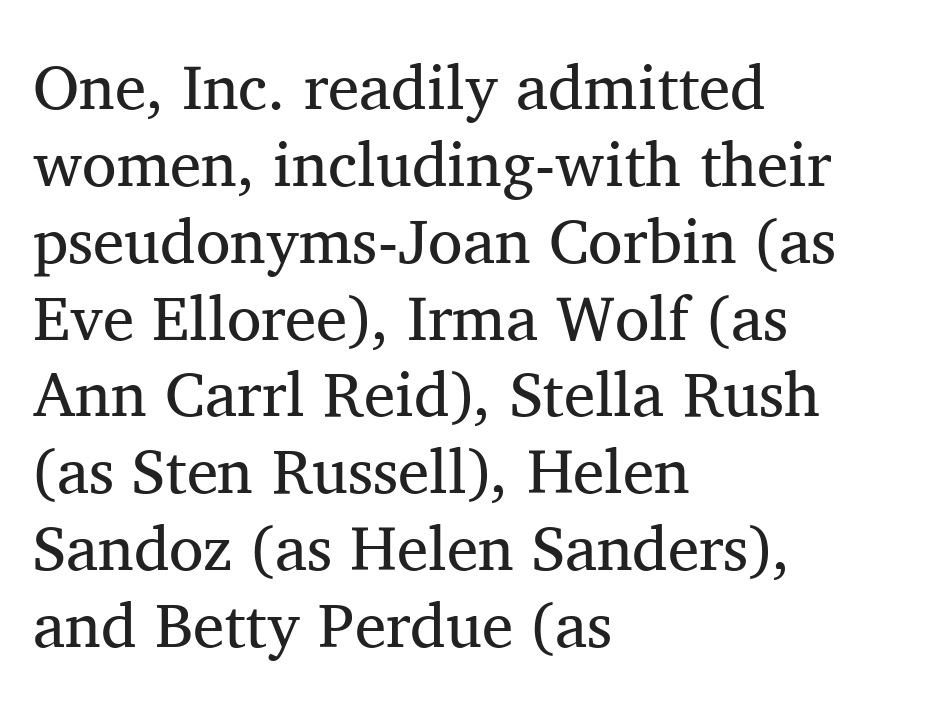
The image shows 63 px regular-weight serif type, upright; set left-aligned, line spacing 1.22x, normal letter spacing, not underlined; medium stroke contrast and a medium x-height.
